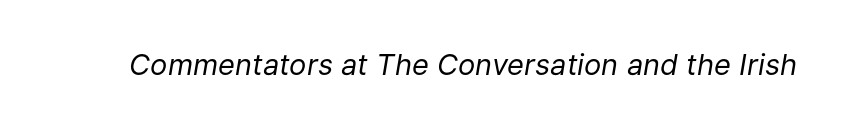
Q: Is the text bold? A: No.
Q: Is the text italic (slanted)? A: Yes, it leans right by about 9 degrees.
Q: Is the text underlined? A: No.
Q: Is the spacing between letters normal or unusually wide? A: Normal.
Q: Width (condensed, normal, or wide)? A: Normal.
Q: Stroke contrast? A: Low.
Q: x-height? A: Medium.
Q: Monospaced? A: No.
